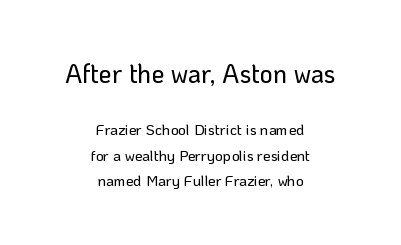
The gaps between neighbouring characters are ordinary and unremarkable. Glance below the letters and you will spot only blank space. The letters stand straight up with perfectly vertical stems. Is there much room between lines? A standard amount, neither cramped nor airy. Centered paragraph, ragged on both sides. Visually, the top section dominates because its glyphs are scaled up.
